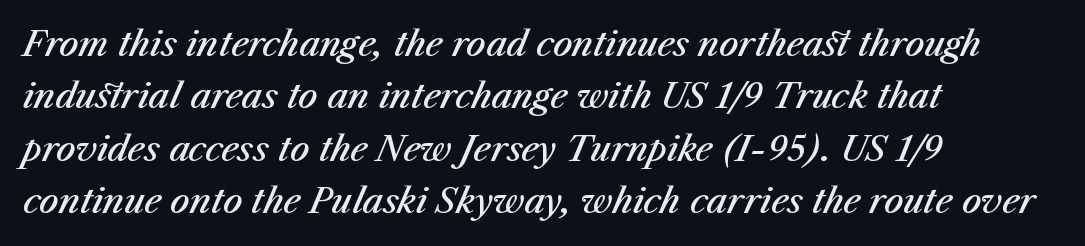
One-word summary of the alignment: left. The face used here is proportionally spaced, like ordinary book or web type. Lines of text with bare space underneath. The face used here has a pronounced slope to its letters. Honestly, the row spacing looks completely unremarkable.
